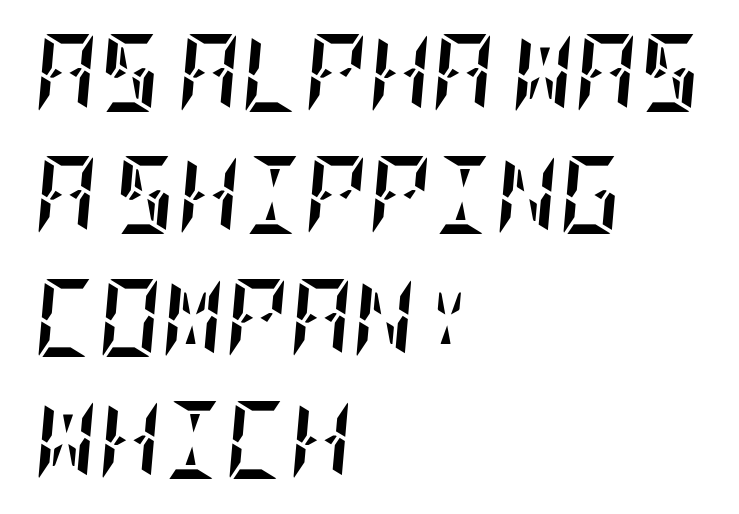
Q: Is the text bold? A: Yes.
Q: Is the text italic (slanted)? A: Yes, it leans right by about 5 degrees.
Q: Is the text underlined? A: No.
Q: How is the paragraph aligned? A: Left-aligned.
Q: Is the spacing between letters normal or unusually wide? A: Normal.
Q: Is the spacing between lines tight, normal or loose? A: Normal.
Q: Width (condensed, normal, or wide)? A: Condensed.
Q: Stroke contrast? A: Low.
Q: x-height? A: Large.
